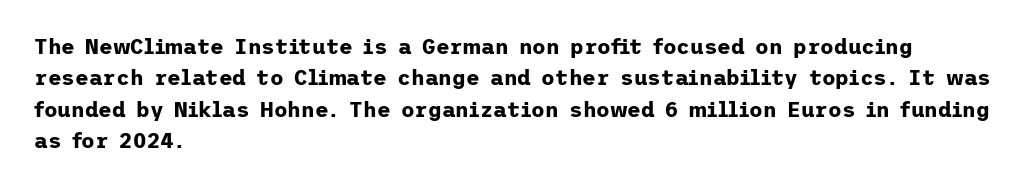
The passage shown is emphatically bold. The specimen reads as upright at a glance. Alignment: flush left. What stands out about the letter spacing? Nothing — it is the standard amount. The block of text has a typical density, with ordinary space between rows. The words here are not underlined.
